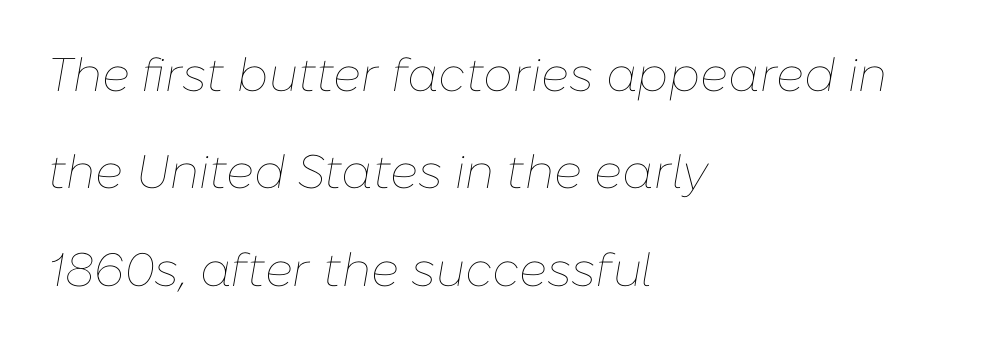
The image shows 47 px thin type, italic (leaning right); set left-aligned, loose line spacing (2.07x), normal letter spacing, not underlined; low stroke contrast and a medium x-height.
